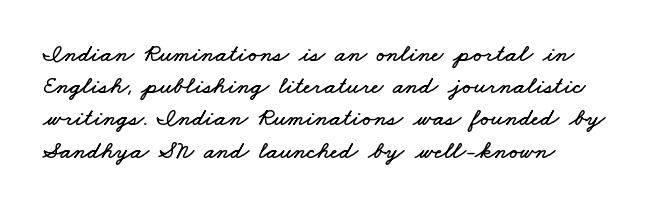
The image shows 25 px text type; set normal line spacing (1.29x), normal letter spacing, not underlined.
